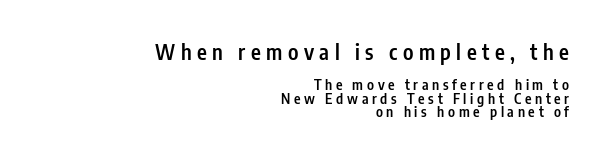
{"italic": "no", "bold": "semi", "underline": "no", "align": "right", "line_spacing": "tight", "line_spacing_ratio": 0.97, "letter_spacing": "wide", "letter_spacing_em": 0.26, "larger_block": "first", "size_ratio": 1.5, "glyph_px": 21}
